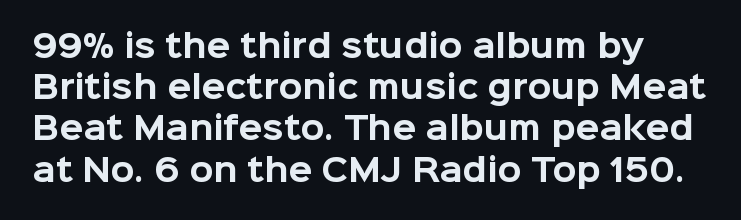
{"serif": "no", "italic": "no", "bold": "yes", "weight": "bold", "width": "normal", "stroke_contrast": "low", "x_height": "medium", "monospaced": "no", "underline": "no", "line_spacing": "normal", "line_spacing_ratio": 1.33, "letter_spacing": "normal", "letter_spacing_em": 0.0, "glyph_px": 31}
